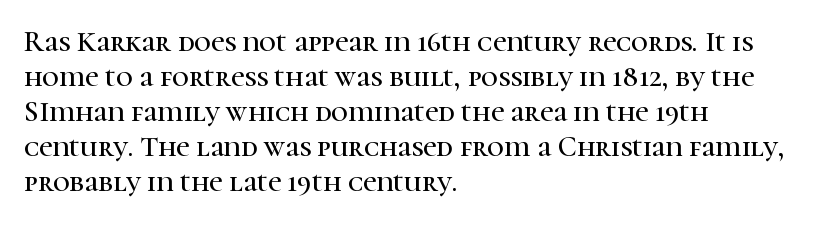
{"serif": "yes", "italic": "no", "width": "normal", "stroke_contrast": "high", "x_height": "medium", "monospaced": "no", "underline": "no", "align": "left", "line_spacing_ratio": 1.21, "letter_spacing": "normal", "letter_spacing_em": 0.0, "glyph_px": 29}
